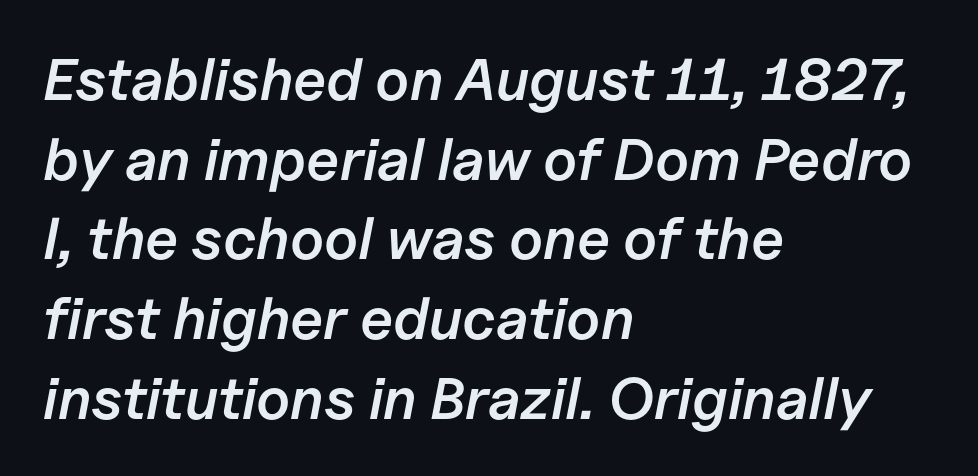
These lines are rendered in a variable-pitch font. The rag falls on the right side of this text block. The rendering applies a slant to the glyphs. Notice how descenders clear the ascenders below comfortably — that's standard leading.
